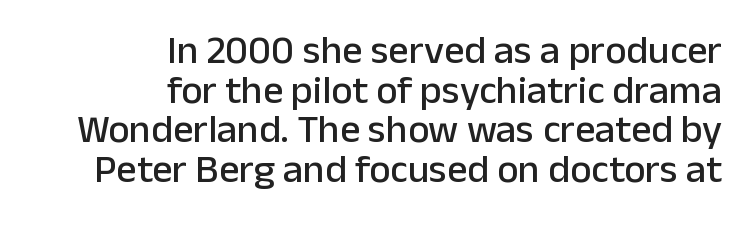
Q: Is the text italic (slanted)? A: No, it is upright.
Q: Is the typeface a serif or a sans-serif typeface? A: Sans-serif.
Q: Is the text underlined? A: No.
Q: How is the paragraph aligned? A: Right-aligned.
Q: Is the spacing between letters normal or unusually wide? A: Normal.
Q: Is the spacing between lines tight, normal or loose? A: Tight.
Q: Width (condensed, normal, or wide)? A: Normal.
Q: Stroke contrast? A: Low.
Q: x-height? A: Medium.
Q: Monospaced? A: No.
